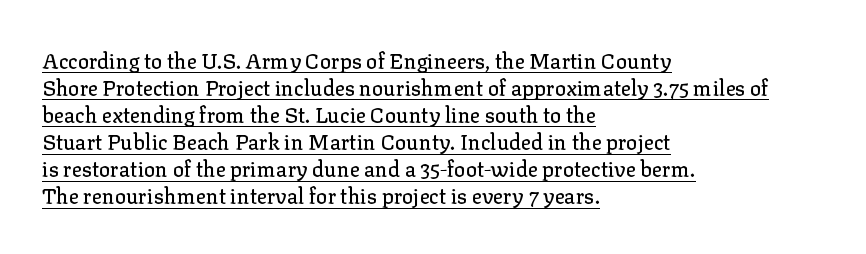
Has an underline been added? It has. If you measured baseline to baseline, you'd find a middling distance. A student would call this left alignment; a typographer would say flush left, rag right. The letters stand straight up with perfectly vertical stems. Honestly, the letter spacing is just normal — you wouldn't notice it.
